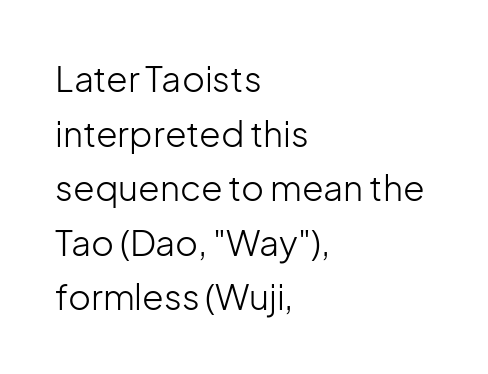
{"serif": "no", "italic": "no", "bold": "no", "weight": "light", "width": "normal", "stroke_contrast": "low", "x_height": "medium", "monospaced": "no", "underline": "no", "align": "left", "line_spacing": "normal", "line_spacing_ratio": 1.56, "letter_spacing": "normal", "letter_spacing_em": 0.0, "glyph_px": 35}
